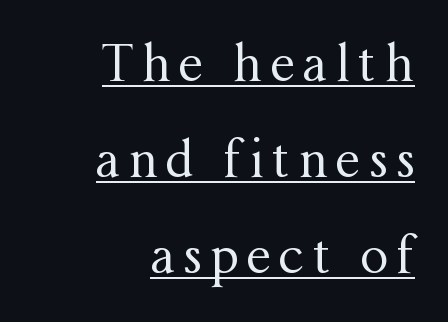
Q: Is the text bold? A: No.
Q: Is the text italic (slanted)? A: No, it is upright.
Q: Is the typeface a serif or a sans-serif typeface? A: Serif.
Q: Is the text underlined? A: Yes.
Q: How is the paragraph aligned? A: Right-aligned.
Q: Is the spacing between lines tight, normal or loose? A: Loose.
Q: Width (condensed, normal, or wide)? A: Normal.
Q: Stroke contrast? A: Medium.
Q: x-height? A: Medium.
Q: Monospaced? A: No.
